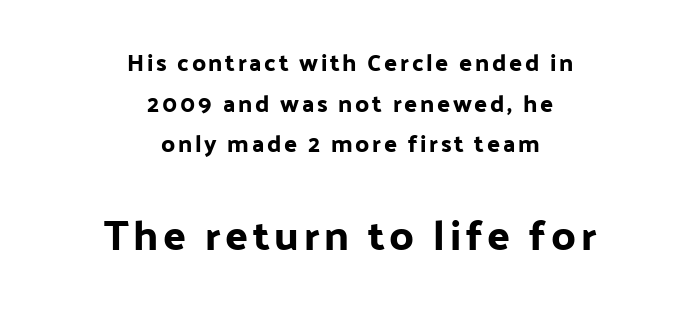
Does the type have serifs? No, each stem ends abruptly. The composition opens small and finishes big. The baseline area is clear. It's the straight-up-and-down kind of type. These lines are rendered in a variable-pitch font. Regarding leading, the lines here are spaced in the standard way.
